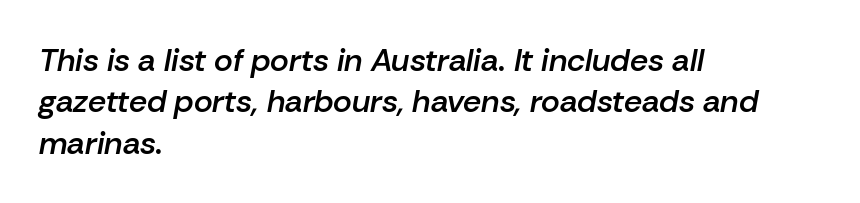
The image shows 32 px semibold type, italic (leaning right); set left-aligned, normal line spacing (1.29x), normal letter spacing, not underlined; low stroke contrast and a medium x-height.
